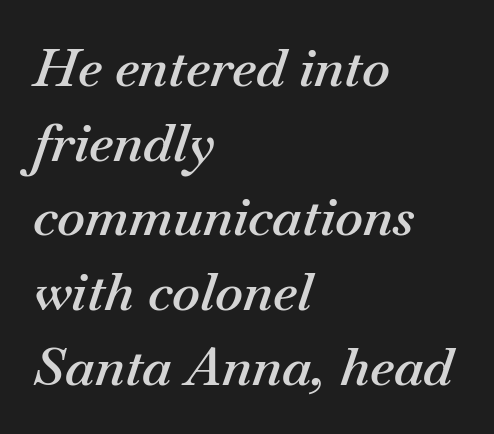
Q: Is the text bold? A: Semi-bold.
Q: Is the text italic (slanted)? A: Yes, it leans right by about 18 degrees.
Q: Is the text underlined? A: No.
Q: How is the paragraph aligned? A: Left-aligned.
Q: Is the spacing between letters normal or unusually wide? A: Normal.
Q: Is the spacing between lines tight, normal or loose? A: Normal.
Q: Width (condensed, normal, or wide)? A: Normal.
Q: Stroke contrast? A: Medium.
Q: x-height? A: Small.
Q: Monospaced? A: No.
